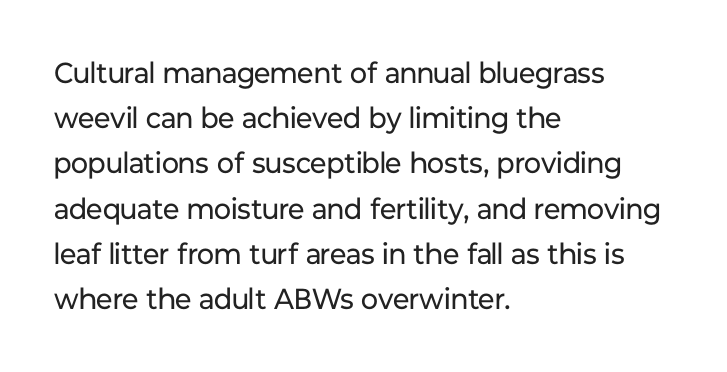
Q: Is the text bold? A: No.
Q: Is the text italic (slanted)? A: No, it is upright.
Q: Is the typeface a serif or a sans-serif typeface? A: Sans-serif.
Q: Is the text underlined? A: No.
Q: How is the paragraph aligned? A: Left-aligned.
Q: Is the spacing between letters normal or unusually wide? A: Normal.
Q: Is the spacing between lines tight, normal or loose? A: Normal.
Q: Width (condensed, normal, or wide)? A: Normal.
Q: Stroke contrast? A: Low.
Q: x-height? A: Medium.
Q: Monospaced? A: No.
